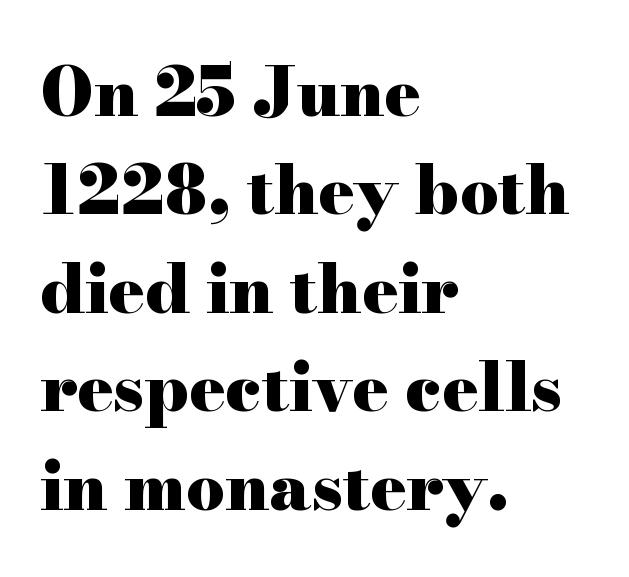
{"serif": "yes", "italic": "no", "bold": "yes", "weight": "heavy", "width": "wide", "stroke_contrast": "high", "x_height": "small", "monospaced": "no", "underline": "no", "align": "left", "line_spacing": "normal", "line_spacing_ratio": 1.47, "letter_spacing": "normal", "letter_spacing_em": 0.0, "glyph_px": 67}
